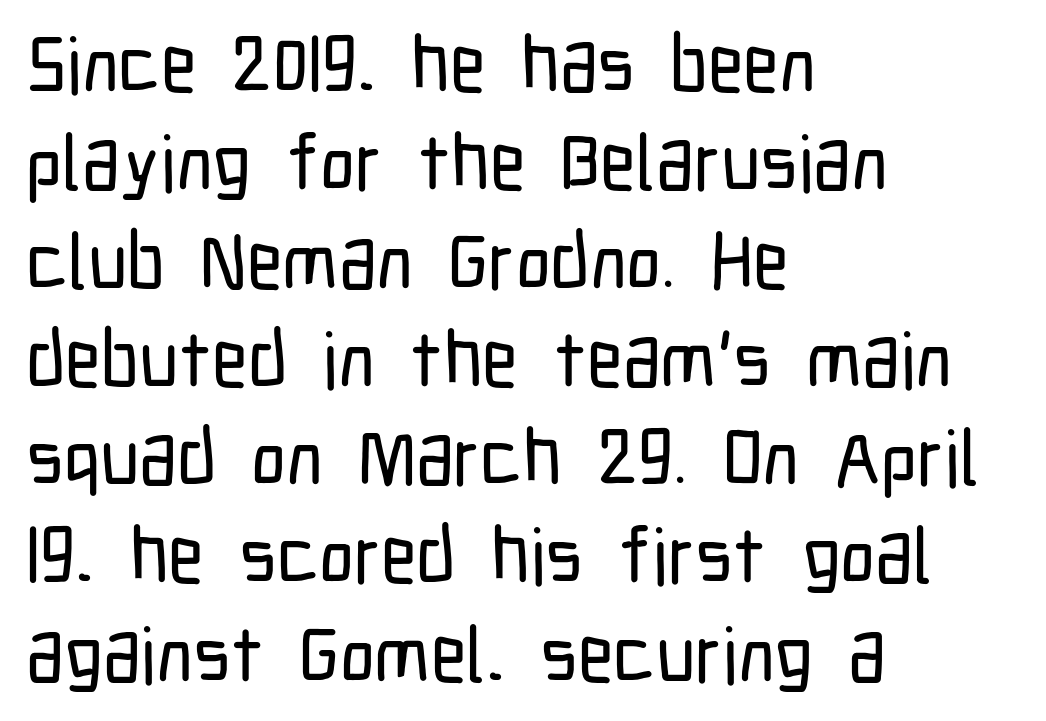
It's the straight-up-and-down kind of type. You can tell from the bare stems that sans-serif type was used. Words appear dense and cohesive because spacing is normal. Character widths vary here, with narrow letters taking less room than wide ones. Where is the straight margin? On the left. This rendering features lettering with no underline.
